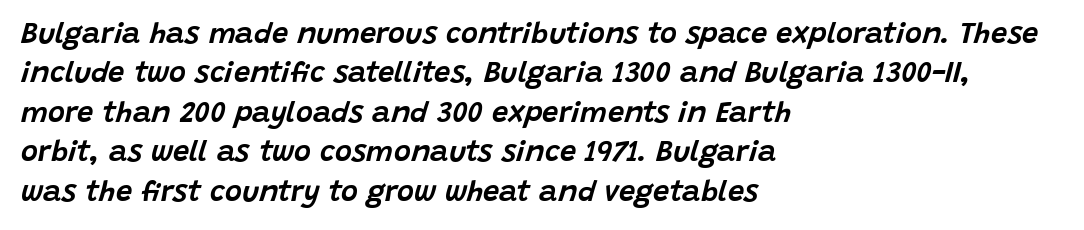
Q: Is the text italic (slanted)? A: Yes, it leans right by about 15 degrees.
Q: Is the text underlined? A: No.
Q: How is the paragraph aligned? A: Left-aligned.
Q: Is the spacing between letters normal or unusually wide? A: Normal.
Q: Is the spacing between lines tight, normal or loose? A: Normal.
Q: Width (condensed, normal, or wide)? A: Normal.
Q: Stroke contrast? A: Low.
Q: x-height? A: Large.
Q: Monospaced? A: No.
